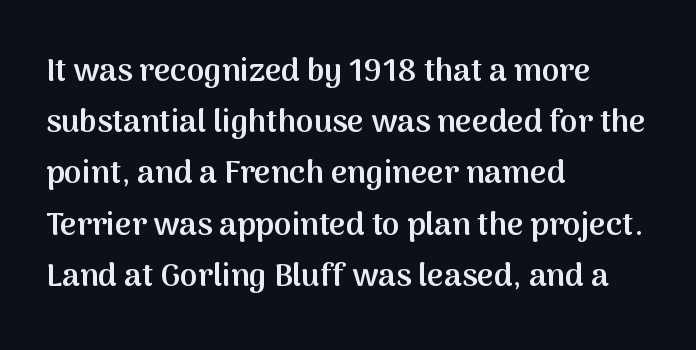
The image shows 32 px semibold sans-serif type, upright; set left-aligned, normal line spacing (1.6x), normal letter spacing, not underlined; medium stroke contrast and a medium x-height.
